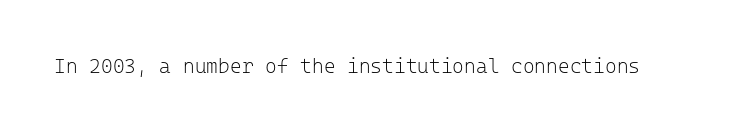
{"italic": "no", "bold": "no", "underline": "no", "letter_spacing": "normal", "letter_spacing_em": 0.0, "glyph_px": 20}
